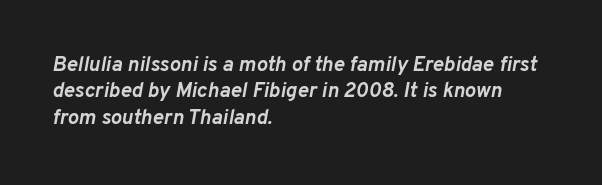
Q: Is the text bold? A: Yes.
Q: Is the text italic (slanted)? A: Yes, it leans right by about 10 degrees.
Q: Is the text underlined? A: No.
Q: How is the paragraph aligned? A: Left-aligned.
Q: Is the spacing between letters normal or unusually wide? A: Normal.
Q: Is the spacing between lines tight, normal or loose? A: Normal.
